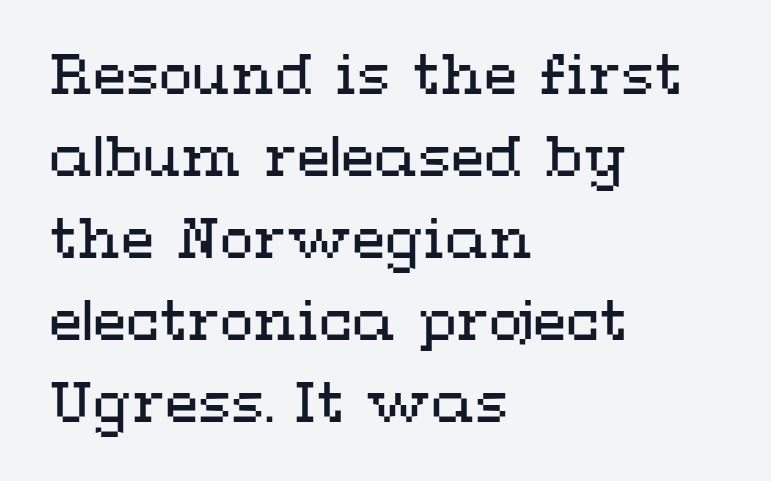
{"italic": "no", "bold": "no", "weight": "regular", "width": "wide", "stroke_contrast": "medium", "x_height": "medium", "monospaced": "no", "underline": "no", "align": "left", "line_spacing": "normal", "line_spacing_ratio": 1.49, "letter_spacing": "normal", "letter_spacing_em": 0.0, "glyph_px": 55}
